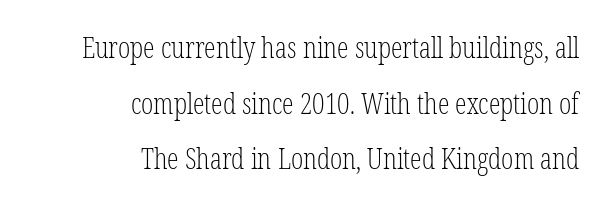
You could not count columns in this text — the font is proportionally spaced. Clear beneath every line of the passage. You could call the tracking neutral — neither tight nor loose. Does the lettering tilt? It doesn't — this is upright. Check where the strokes stop: tiny serifs finish them off.
